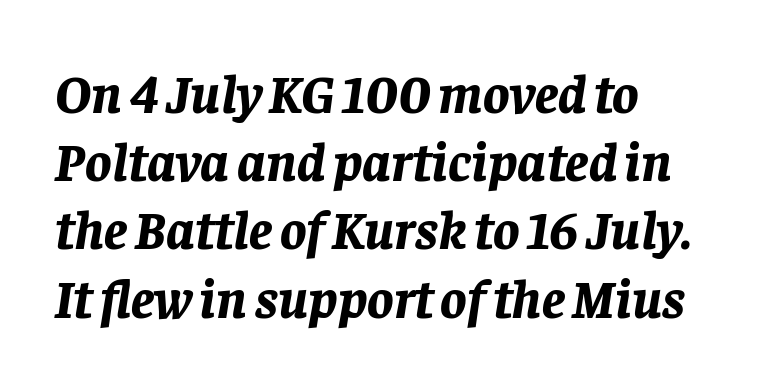
The image shows 55 px bold type, italic (leaning right); set left-aligned, line spacing 1.24x, normal letter spacing, not underlined; low stroke contrast and a large x-height.
